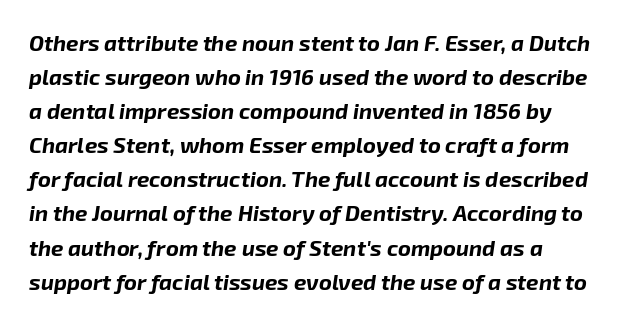
Strokes here are thick enough to call this a true bold. Letters rest on an invisible, unmarked baseline. Look at the tracking — it's just the regular setting, nothing added. Typeset ragged right — the left edge is the straight one.
